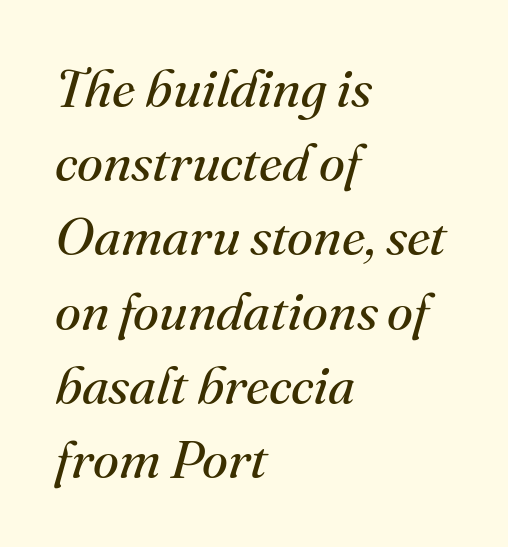
The image shows 53 px regular-weight serif type, italic (leaning right); set left-aligned, normal line spacing (1.4x), normal letter spacing, not underlined; medium stroke contrast and a small x-height.
